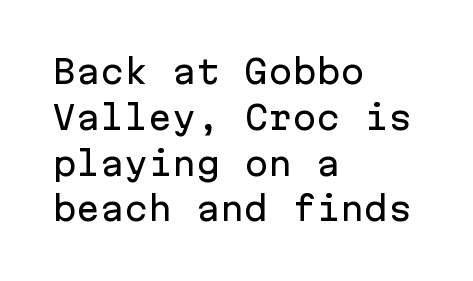
{"serif": "no", "italic": "no", "width": "normal", "stroke_contrast": "low", "x_height": "medium", "monospaced": "yes", "underline": "no", "align": "left", "line_spacing": "normal", "line_spacing_ratio": 1.43, "letter_spacing": "normal", "letter_spacing_em": 0.0, "glyph_px": 32}
